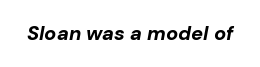
The image shows 20 px bold type, italic (leaning right); set normal letter spacing, not underlined.
